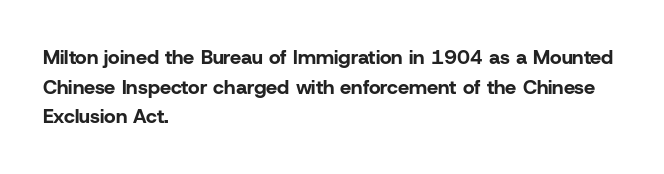
{"italic": "no", "bold": "yes", "underline": "no", "align": "left", "line_spacing": "normal", "line_spacing_ratio": 1.48, "letter_spacing": "normal", "letter_spacing_em": 0.0, "glyph_px": 20}
